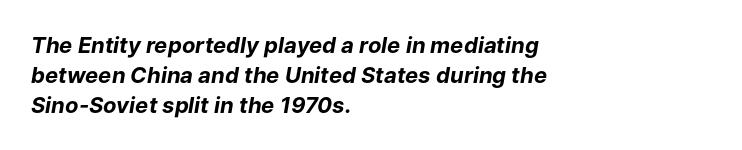
Q: Is the text bold? A: Yes.
Q: Is the text italic (slanted)? A: Yes, it leans right by about 9 degrees.
Q: Is the text underlined? A: No.
Q: How is the paragraph aligned? A: Left-aligned.
Q: Is the spacing between letters normal or unusually wide? A: Normal.
Q: Is the spacing between lines tight, normal or loose? A: Normal.
